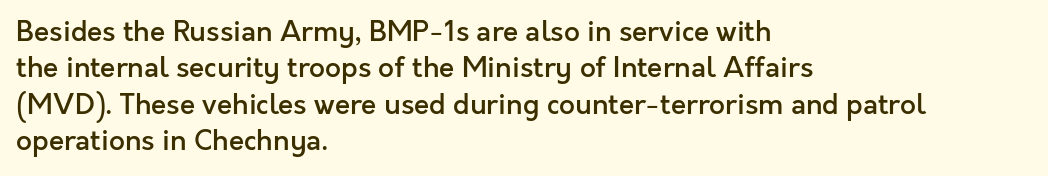
Words float on clear page, feet unadorned. This sample is left-justified, so line endings fall wherever the words run out. In terms of weight, the rendering is demibold, just under bold. Varying glyph widths throughout — classic text-font behaviour.
